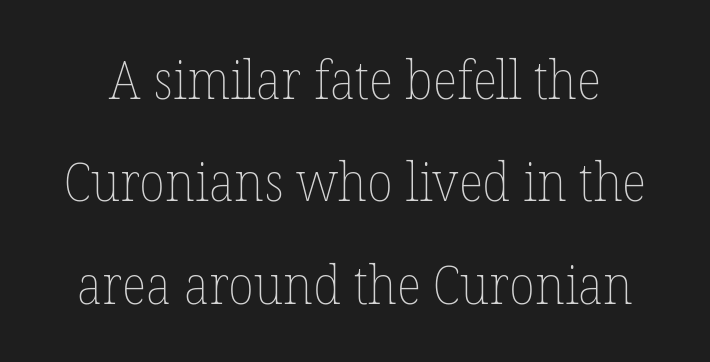
The image shows 53 px thin type, upright; set loose line spacing (1.93x), normal letter spacing, not underlined; low stroke contrast and a medium x-height.
